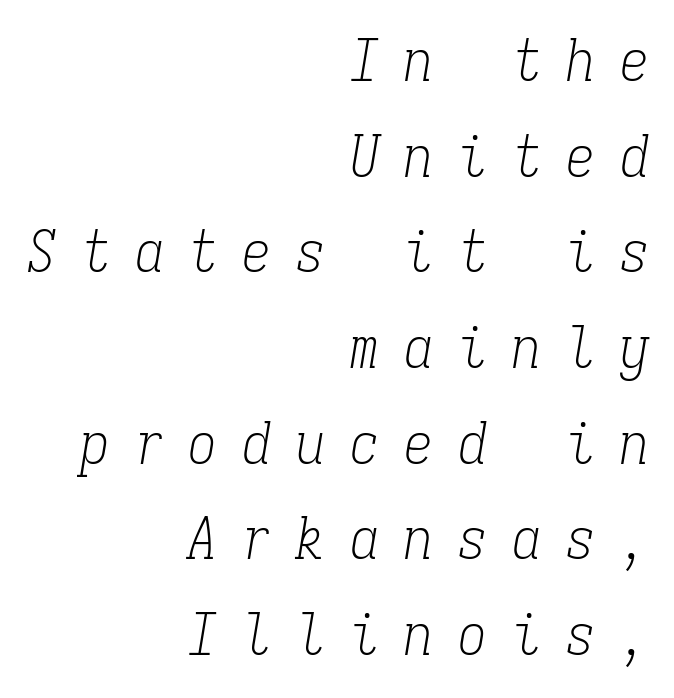
The characters display serif detailing at their extremities. Here the designer chose a console-style face with uniform glyph widths. Layout note: lines flush right. Descender tails drop into unmarked territory. The passage shown leans; its letterforms are oblique. Characters follow at a spacing far wider than the type designer built in.
